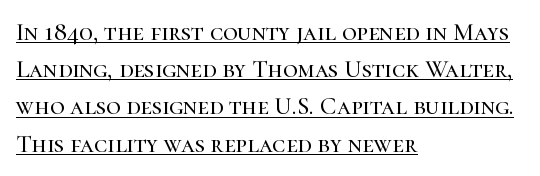
The block of text has a typical density, with ordinary space between rows. Glance below the letters and you will spot a drawn line. Default kerning and tracking; the words read as compact shapes. Reading down the block, your eye returns to a fixed left position each line.
